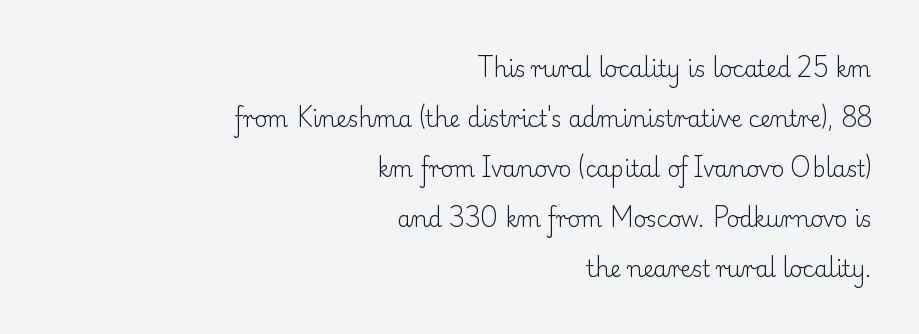
The weight tops out at a normal text grade. Alignment: flush right. Posture: vertical. Just letters on the line, the space beneath them empty. You could call the tracking neutral — neither tight nor loose.
